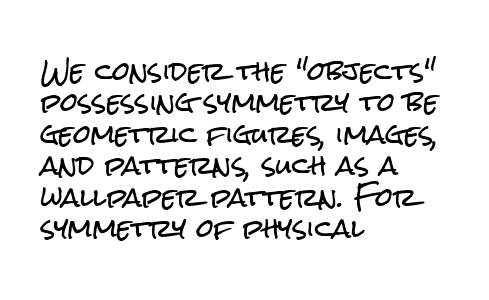
Q: Is the text italic (slanted)? A: No, it is upright.
Q: Is the text underlined? A: No.
Q: How is the paragraph aligned? A: Left-aligned.
Q: Is the spacing between letters normal or unusually wide? A: Normal.
Q: Is the spacing between lines tight, normal or loose? A: Normal.
